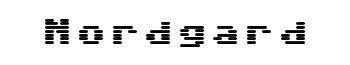
Vertical strokes here are truly vertical. This rendering features lettering with no underline. These lines are composed in type without serifs.
